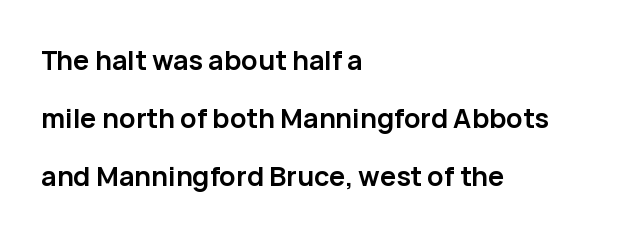
The image shows 27 px bold type, upright; set left-aligned, loose line spacing (2.14x), normal letter spacing, not underlined.
